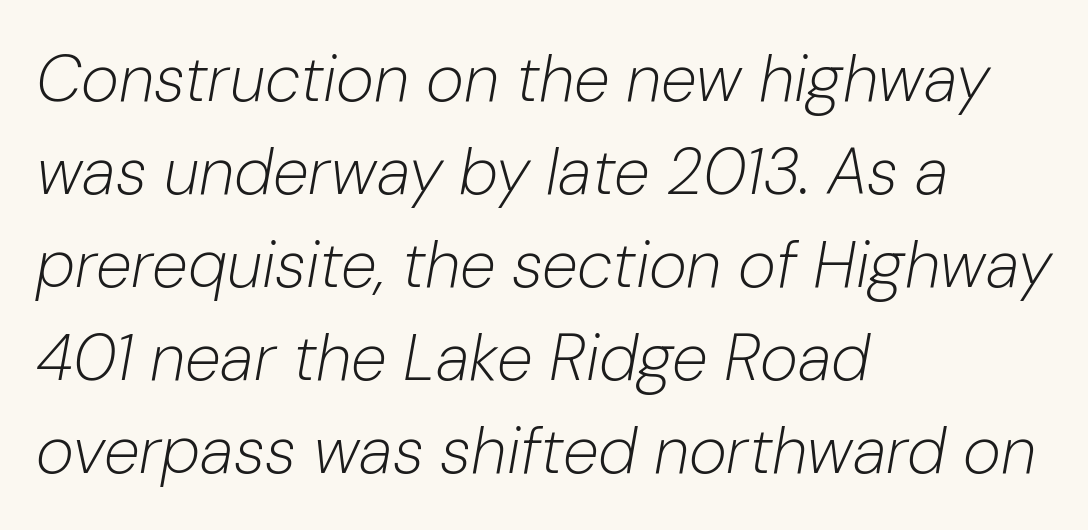
{"italic": "yes", "lean": "right", "slant_degrees": 10, "bold": "no", "weight": "light", "width": "normal", "stroke_contrast": "low", "x_height": "medium", "monospaced": "no", "underline": "no", "align": "left", "line_spacing": "normal", "line_spacing_ratio": 1.43, "letter_spacing": "normal", "letter_spacing_em": 0.0, "glyph_px": 65}
